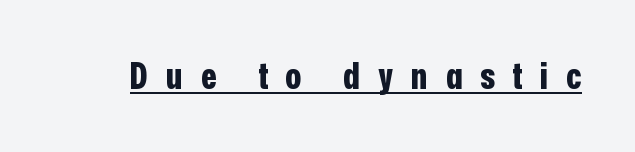
The image shows 36 px bold, condensed sans-serif type, upright; set unusually wide letter spacing (+0.5 em), underlined; low stroke contrast and a medium x-height.
